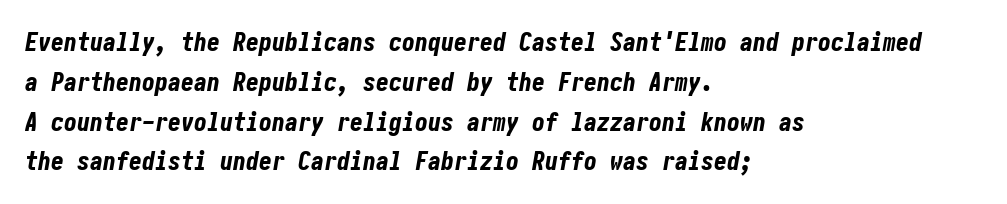
Q: Is the text bold? A: Yes.
Q: Is the text italic (slanted)? A: Yes, it leans right by about 10 degrees.
Q: Is the text underlined? A: No.
Q: How is the paragraph aligned? A: Left-aligned.
Q: Is the spacing between letters normal or unusually wide? A: Normal.
Q: Is the spacing between lines tight, normal or loose? A: Normal.
